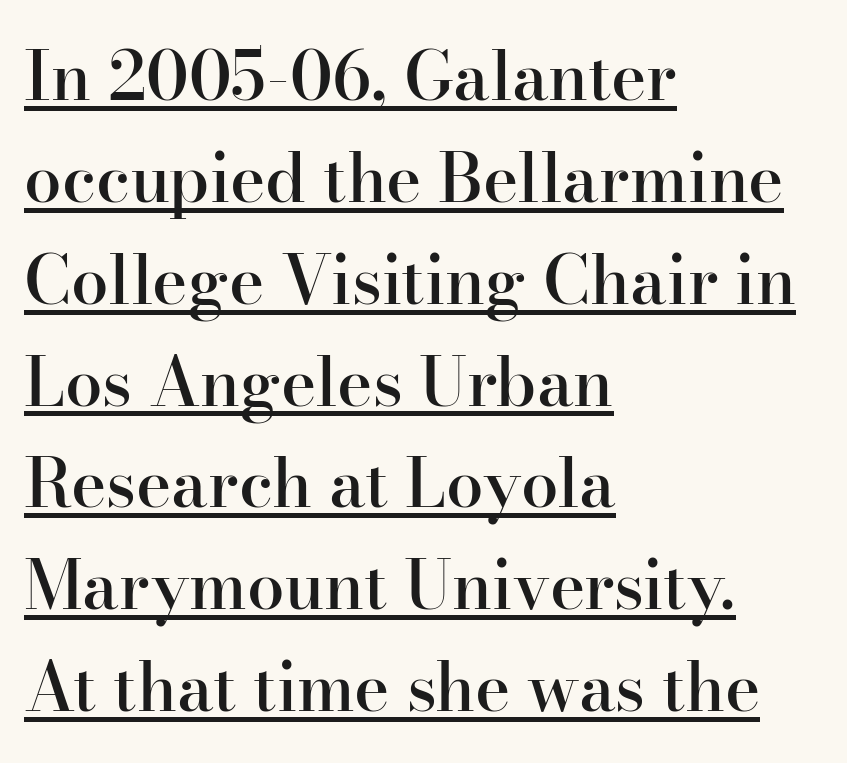
Q: Is the text bold? A: Semi-bold.
Q: Is the text italic (slanted)? A: No, it is upright.
Q: Is the typeface a serif or a sans-serif typeface? A: Serif.
Q: Is the text underlined? A: Yes.
Q: How is the paragraph aligned? A: Left-aligned.
Q: Is the spacing between letters normal or unusually wide? A: Normal.
Q: Is the spacing between lines tight, normal or loose? A: Normal.
Q: Width (condensed, normal, or wide)? A: Normal.
Q: Stroke contrast? A: High.
Q: x-height? A: Small.
Q: Monospaced? A: No.
